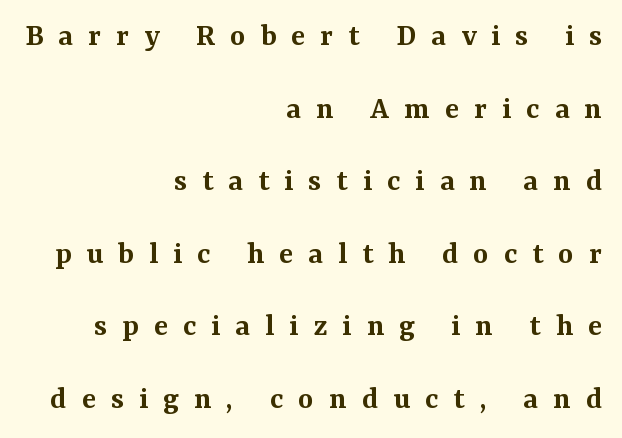
The image shows 33 px semibold serif type, upright; set right-aligned, loose line spacing (2.2x), unusually wide letter spacing (+0.45 em), not underlined; medium stroke contrast and a medium x-height.
